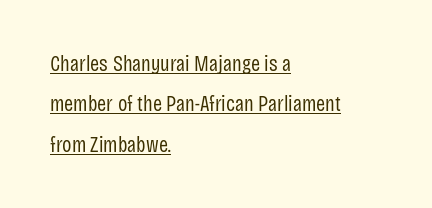
{"italic": "no", "bold": "no", "underline": "yes", "align": "left", "line_spacing_ratio": 1.84, "letter_spacing": "normal", "letter_spacing_em": 0.0, "glyph_px": 22}
